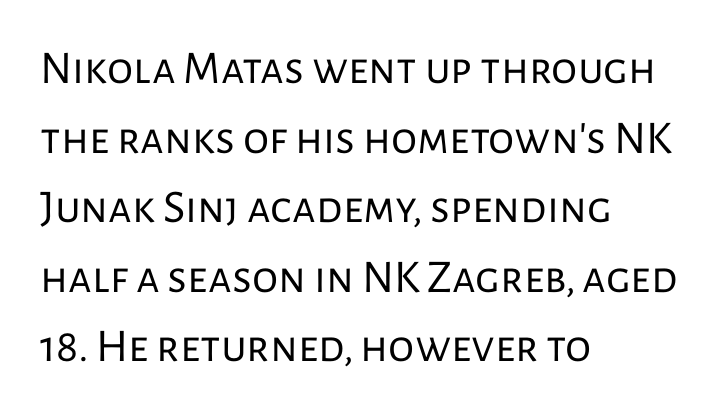
Examine the stroke ends and you'll find no serifs. The gap between lines stays unmarked. The font is comparable to plain body text, perhaps lighter. Varying glyph widths throughout — classic text-font behaviour. Left-aligned paragraph, ragged on the right.
